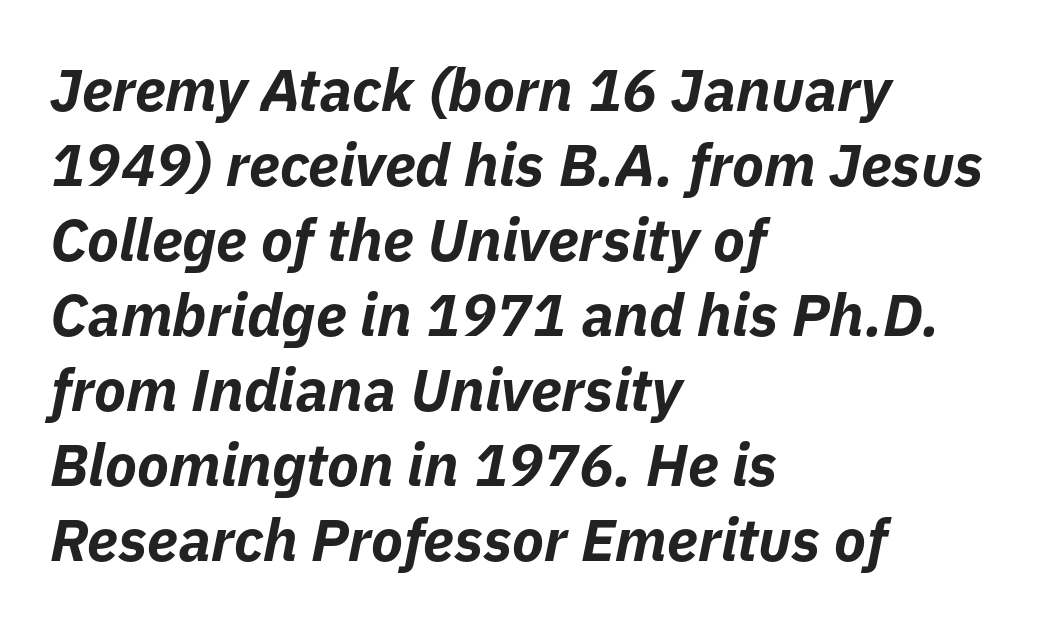
{"italic": "yes", "lean": "right", "slant_degrees": 11, "bold": "yes", "weight": "bold", "width": "normal", "stroke_contrast": "low", "x_height": "medium", "monospaced": "no", "underline": "no", "align": "left", "line_spacing": "normal", "line_spacing_ratio": 1.27, "letter_spacing": "normal", "letter_spacing_em": 0.0, "glyph_px": 59}
